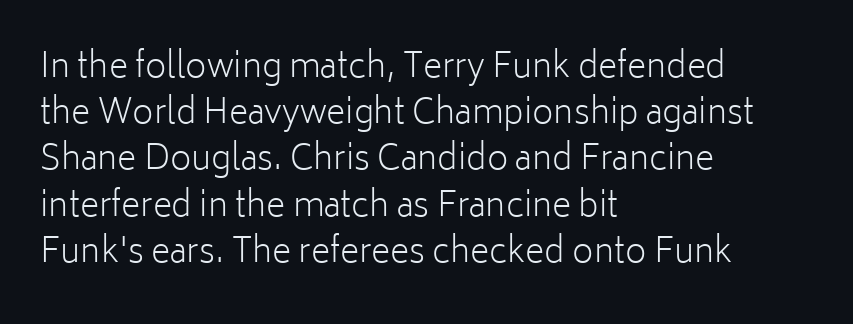
{"serif": "no", "italic": "no", "bold": "no", "weight": "light", "width": "normal", "stroke_contrast": "low", "x_height": "medium", "monospaced": "no", "underline": "no", "align": "left", "line_spacing": "normal", "line_spacing_ratio": 1.4, "letter_spacing": "normal", "letter_spacing_em": 0.0, "glyph_px": 33}
